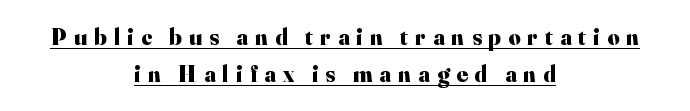
Honestly, the row spacing looks completely unremarkable. Both edges are ragged and mirror each other, which tells us the setting is centered. Is the letter spacing exaggerated? Yes — the characters are pushed far apart. Students, this is bold: see how much ink each stroke carries. This sample uses an upright cut, with every glyph sitting square on the baseline. A continuous stroke trails under the words, as in a hyperlink.
